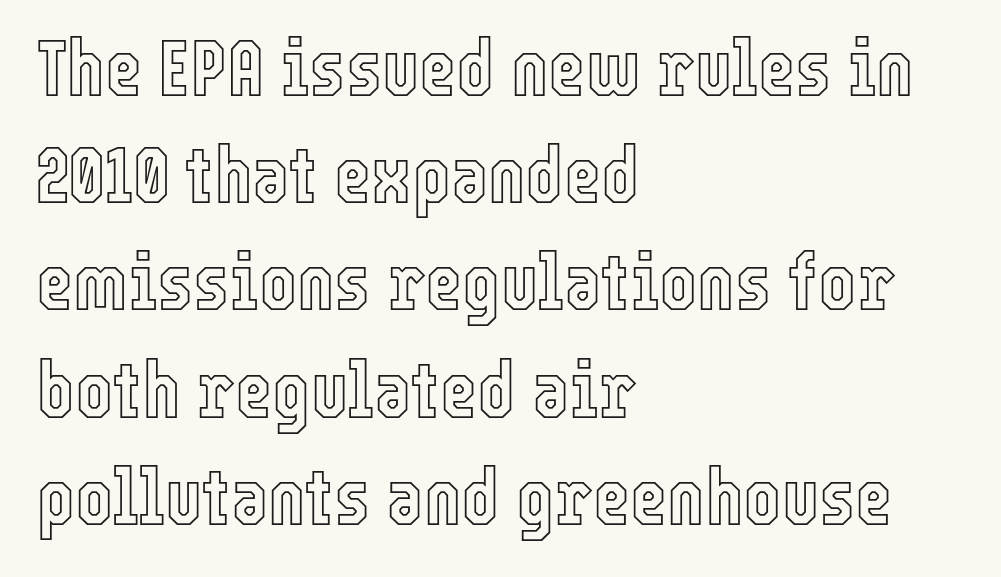
The image shows 80 px condensed type, upright; set left-aligned, normal line spacing (1.34x), normal letter spacing, not underlined; a medium x-height.
